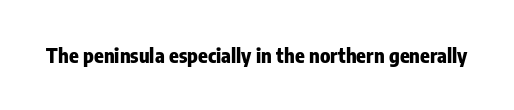
The image shows 20 px bold type, upright; set normal letter spacing, not underlined.
